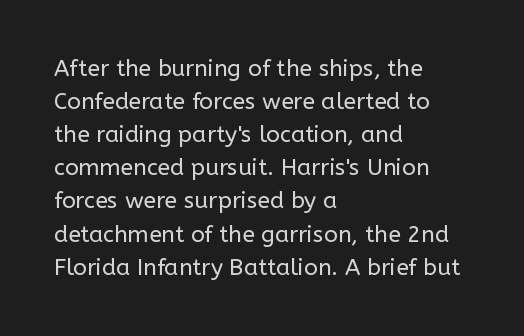
The image shows 23 px text type, upright; set left-aligned, normal line spacing (1.44x), normal letter spacing, not underlined.
